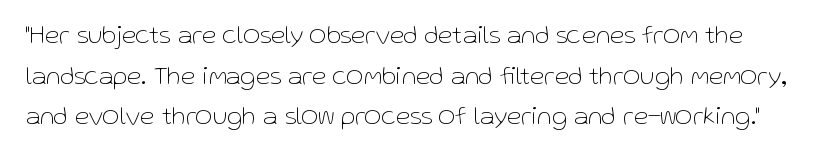
Ink coverage per letter is moderate at most. Decoration check: the copy has no underline. The rendering uses a moderate line-height, typical for paragraphs. Look at the tracking — it's just the regular setting, nothing added. The letters stand straight up with perfectly vertical stems.
